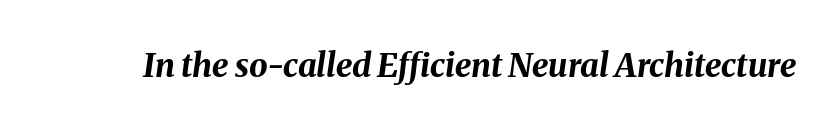
{"italic": "yes", "lean": "right", "slant_degrees": 8, "bold": "yes", "weight": "bold", "width": "normal", "stroke_contrast": "medium", "x_height": "medium", "monospaced": "no", "underline": "no", "letter_spacing": "normal", "letter_spacing_em": 0.0, "glyph_px": 33}
